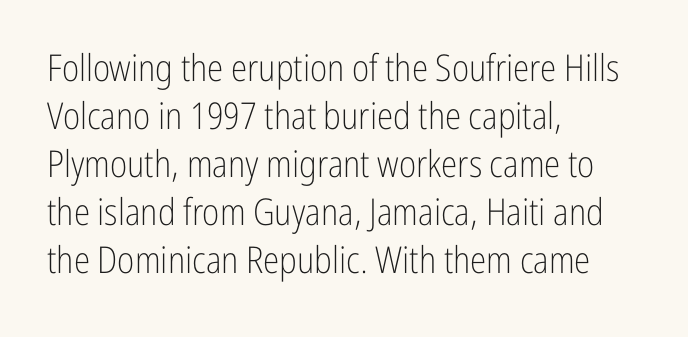
{"serif": "no", "italic": "no", "bold": "no", "weight": "light", "width": "condensed", "stroke_contrast": "low", "x_height": "medium", "monospaced": "no", "underline": "no", "align": "left", "line_spacing": "normal", "line_spacing_ratio": 1.3, "letter_spacing": "normal", "letter_spacing_em": 0.0, "glyph_px": 37}
